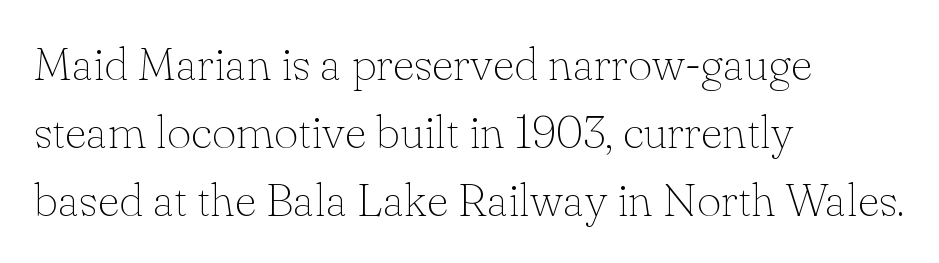
Q: Is the text bold? A: No.
Q: Is the text italic (slanted)? A: No, it is upright.
Q: Is the typeface a serif or a sans-serif typeface? A: Serif.
Q: Is the text underlined? A: No.
Q: How is the paragraph aligned? A: Left-aligned.
Q: Is the spacing between letters normal or unusually wide? A: Normal.
Q: Is the spacing between lines tight, normal or loose? A: Normal.
Q: Width (condensed, normal, or wide)? A: Normal.
Q: Stroke contrast? A: Low.
Q: x-height? A: Small.
Q: Monospaced? A: No.
